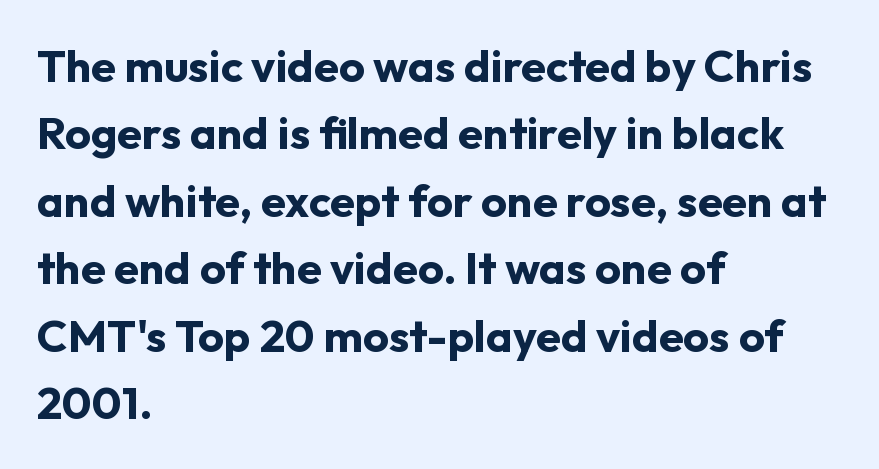
Honestly, the letter spacing is just normal — you wouldn't notice it. This is sans-serif lettering, the kind often seen on screens and signage. Anything drawn beneath the words? Only blank space. Varying glyph widths throughout — classic text-font behaviour. The letters stand straight up with perfectly vertical stems. Alignment: flush left.
